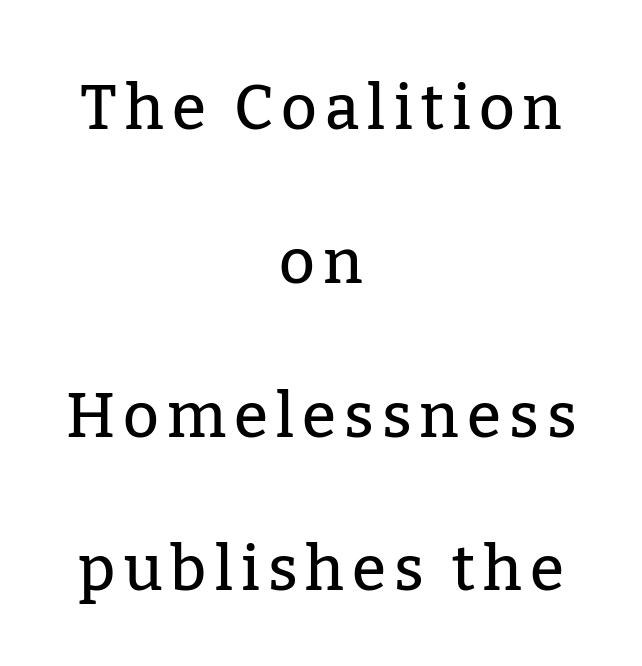
{"serif": "yes", "italic": "no", "width": "normal", "stroke_contrast": "low", "x_height": "medium", "monospaced": "no", "underline": "no", "align": "center", "line_spacing": "loose", "line_spacing_ratio": 2.48, "glyph_px": 62}
